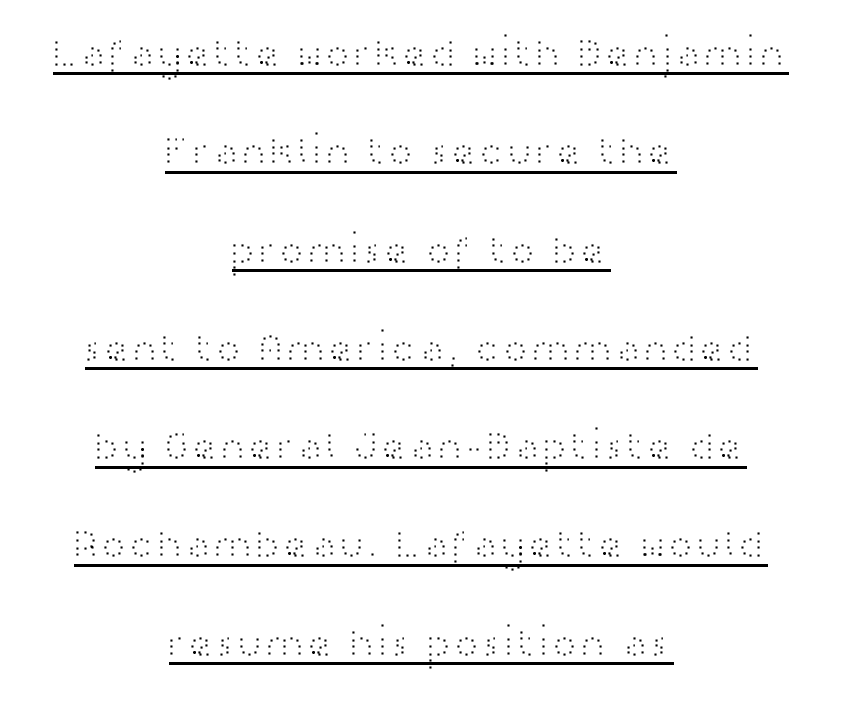
Ascenders rise straight up at ninety degrees. Underline: present. The typesetting does not lean heavy: it is not bold. The face used here is rendered with its standard letterfit. Do the characters align in a grid? No, the font is proportional.
